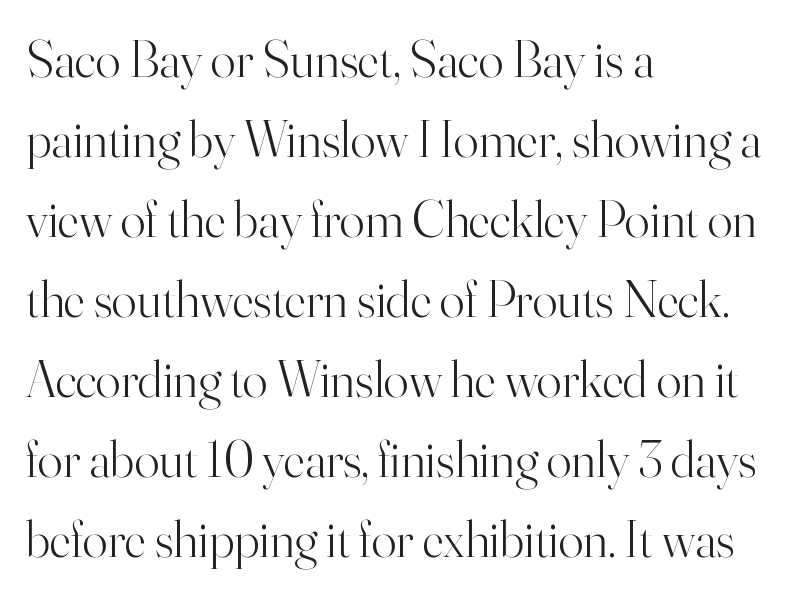
The image shows 52 px light serif type, upright; set left-aligned, normal line spacing (1.54x), normal letter spacing, not underlined; high stroke contrast and a small x-height.
